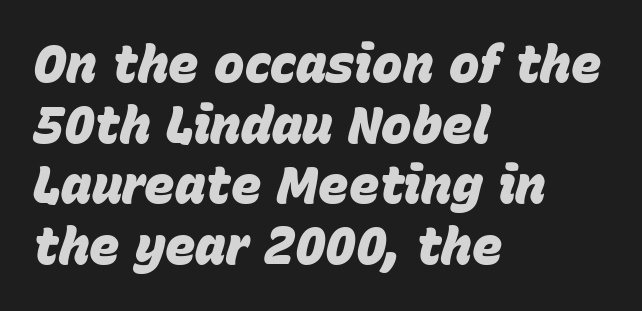
Q: Is the text bold? A: Yes.
Q: Is the text italic (slanted)? A: Yes, it leans right by about 15 degrees.
Q: Is the text underlined? A: No.
Q: How is the paragraph aligned? A: Left-aligned.
Q: Is the spacing between letters normal or unusually wide? A: Normal.
Q: Width (condensed, normal, or wide)? A: Normal.
Q: Stroke contrast? A: Low.
Q: x-height? A: Large.
Q: Monospaced? A: No.
